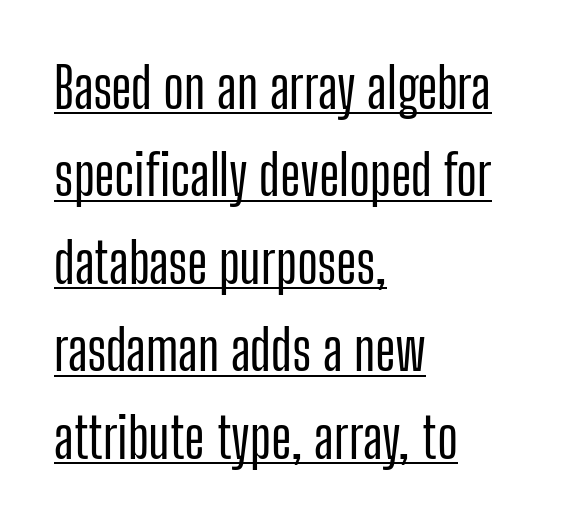
The image shows 55 px condensed sans-serif type, upright; set left-aligned, normal line spacing (1.59x), normal letter spacing, underlined; low stroke contrast and a medium x-height.
